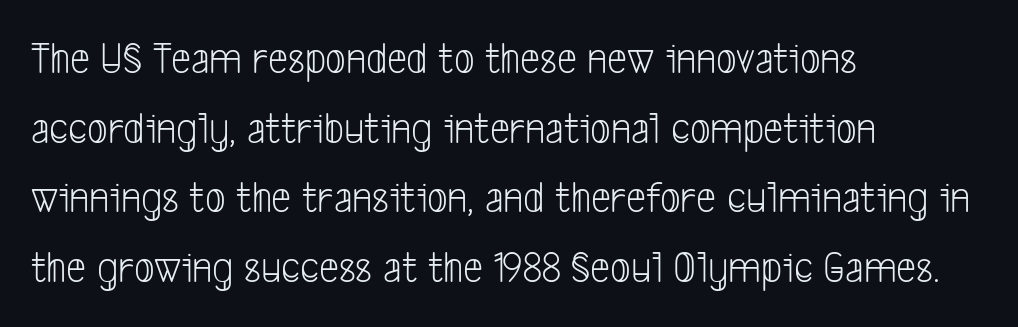
The image shows 45 px light, condensed sans-serif type; set left-aligned, normal line spacing (1.55x), normal letter spacing, not underlined; low stroke contrast and a medium x-height.
